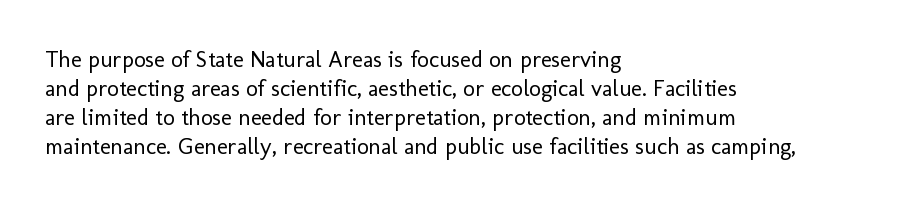
A typesetter would call this zero additional tracking. If you drew a line through each stem, it would be perfectly vertical. This block has exactly the height ordinary leading produces. Teacher's note: observe the even left margin — that is flush-left alignment. The area under the type is left untouched. This is not heavy type; no bold has been used.
